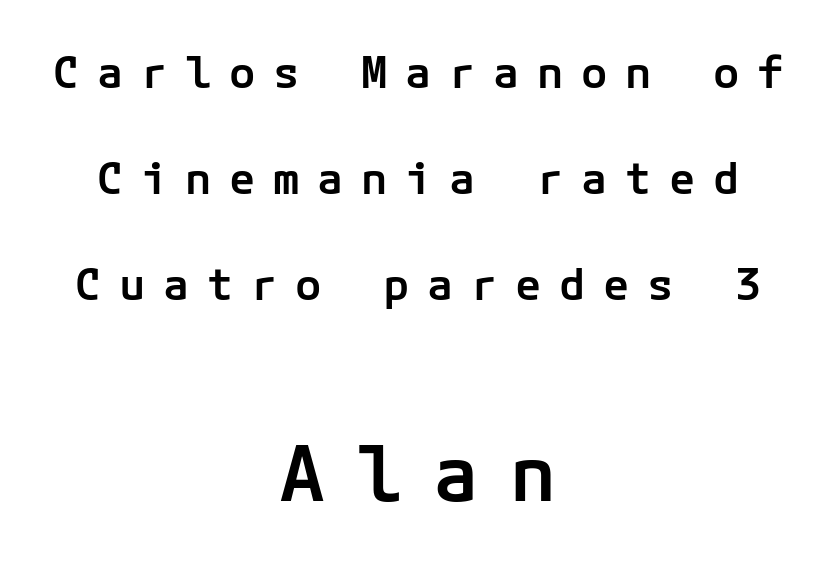
The characters look somewhat weighty, a semibold short of true bold. Rule under the text: the space is simply empty. Characters remain perfectly vertical along every line. You can tell from the bare stems that sans-serif type was used. This rendering uses center alignment, leaving both contours irregular but symmetric.
